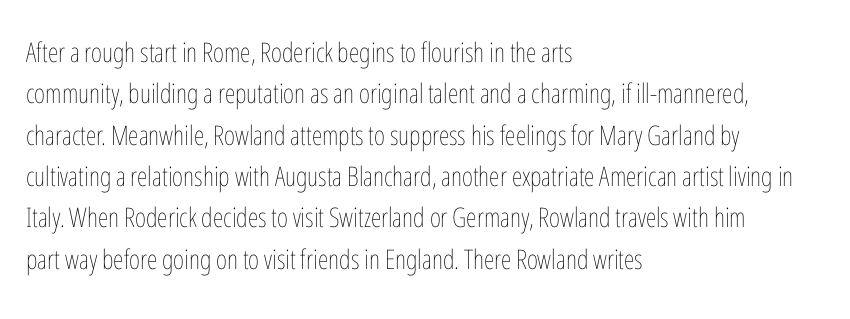
The image shows 27 px text type, upright; set left-aligned, normal line spacing (1.53x), normal letter spacing, not underlined.
